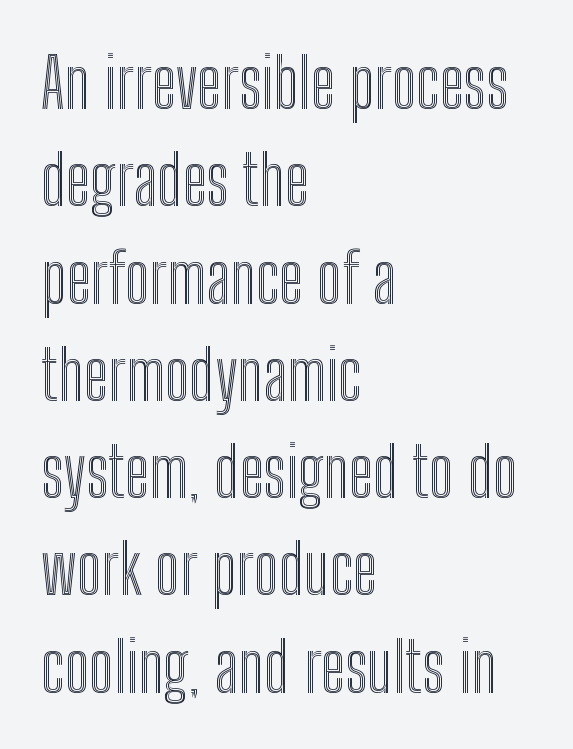
The string is rendered with underlining switched off. The vertical gap from one line to the next is medium. Words appear dense and cohesive because spacing is normal. Characters remain perfectly vertical along every line. Where is the straight margin? On the left.
